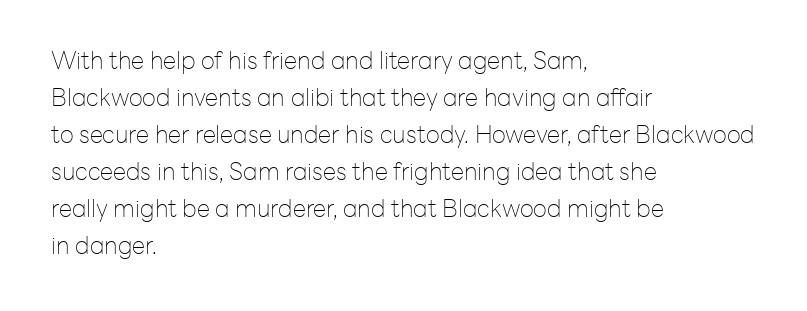
Vertical strokes here are truly vertical. Every row of glyphs begins at an identical x-position on the left. Between one letter and the next there's only the usual sliver of space. Only glyphs here, with clear space below each row.
